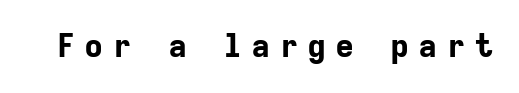
The baseline area is clear. Nope, not italic — everything's standing straight. Set as a true bold cut, around the 700 mark. This sample has the even, mechanical cadence of fixed-width lettering.
